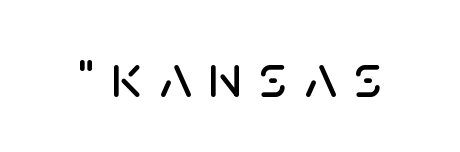
Q: Is the text italic (slanted)? A: No, it is upright.
Q: Is the typeface a serif or a sans-serif typeface? A: Sans-serif.
Q: Is the text underlined? A: No.
Q: Is the spacing between letters normal or unusually wide? A: Unusually wide.
Q: Width (condensed, normal, or wide)? A: Normal.
Q: Stroke contrast? A: Low.
Q: x-height? A: Large.
Q: Monospaced? A: No.
